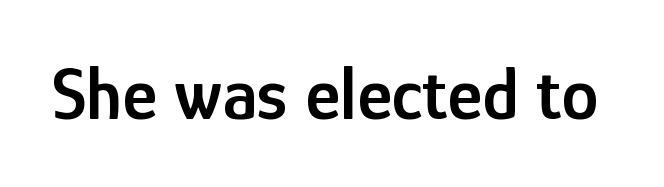
Q: Is the text bold? A: Semi-bold.
Q: Is the text italic (slanted)? A: No, it is upright.
Q: Is the typeface a serif or a sans-serif typeface? A: Sans-serif.
Q: Is the text underlined? A: No.
Q: Is the spacing between letters normal or unusually wide? A: Normal.
Q: Width (condensed, normal, or wide)? A: Condensed.
Q: Stroke contrast? A: Low.
Q: x-height? A: Medium.
Q: Monospaced? A: No.
